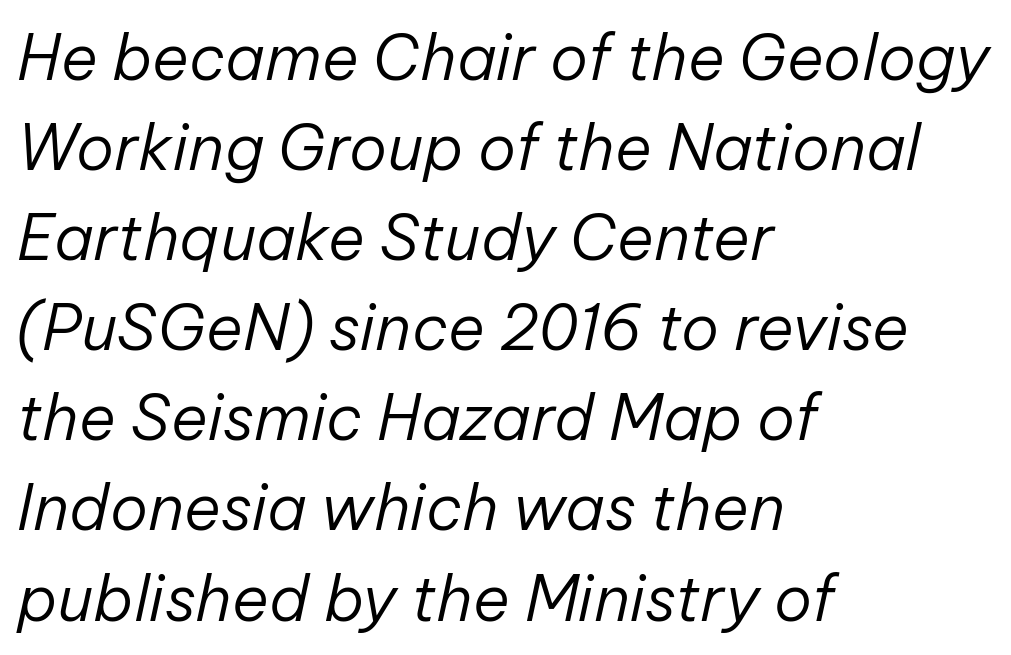
The image shows 63 px regular-weight type, italic (leaning right); set left-aligned, normal line spacing (1.43x), normal letter spacing, not underlined; low stroke contrast and a medium x-height.
